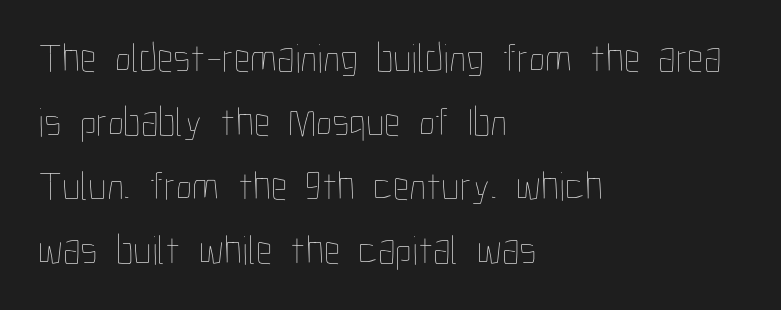
{"italic": "no", "bold": "no", "weight": "thin", "width": "condensed", "stroke_contrast": "low", "x_height": "medium", "monospaced": "no", "underline": "no", "align": "left", "line_spacing": "normal", "line_spacing_ratio": 1.56, "letter_spacing": "normal", "letter_spacing_em": 0.0, "glyph_px": 41}
